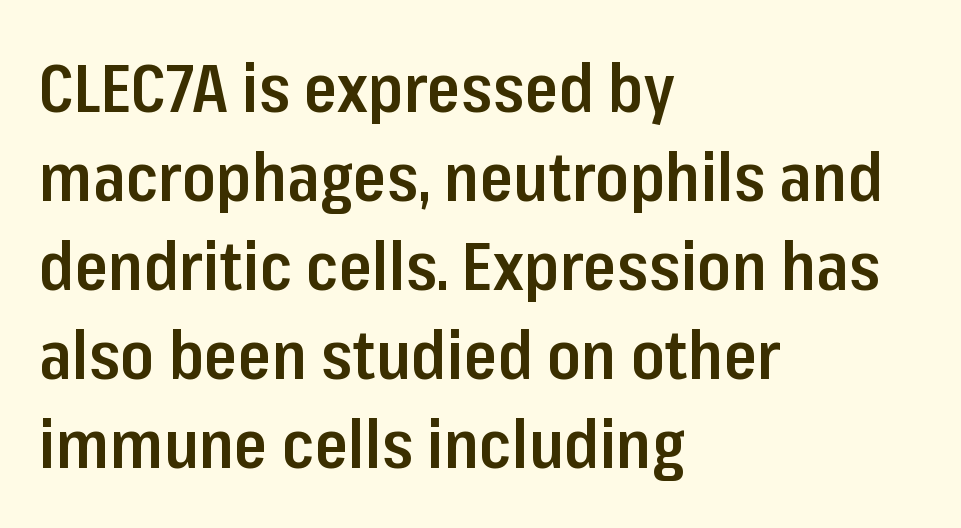
Q: Is the text bold? A: Semi-bold.
Q: Is the text italic (slanted)? A: No, it is upright.
Q: Is the typeface a serif or a sans-serif typeface? A: Sans-serif.
Q: Is the text underlined? A: No.
Q: How is the paragraph aligned? A: Left-aligned.
Q: Is the spacing between letters normal or unusually wide? A: Normal.
Q: Is the spacing between lines tight, normal or loose? A: Normal.
Q: Width (condensed, normal, or wide)? A: Condensed.
Q: Stroke contrast? A: Low.
Q: x-height? A: Medium.
Q: Monospaced? A: No.
